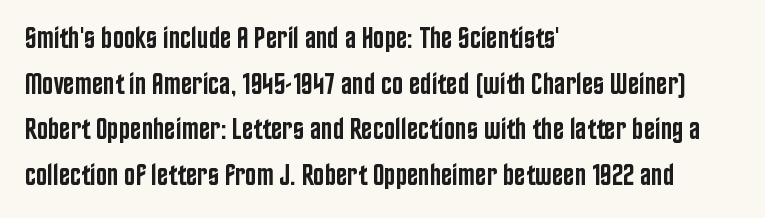
{"serif": "no", "italic": "no", "bold": "semi", "weight": "semibold", "width": "condensed", "stroke_contrast": "low", "x_height": "large", "monospaced": "no", "underline": "no", "align": "left", "line_spacing": "normal", "line_spacing_ratio": 1.52, "letter_spacing": "normal", "letter_spacing_em": 0.0, "glyph_px": 30}
